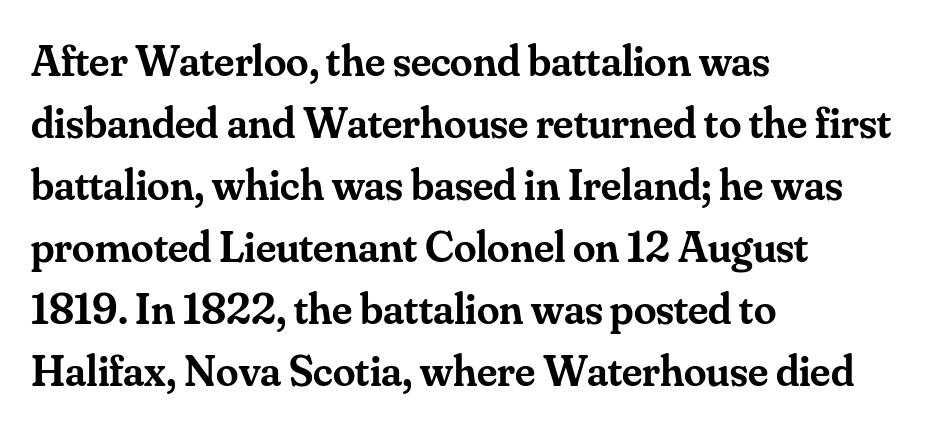
{"serif": "yes", "italic": "no", "bold": "semi", "weight": "semibold", "width": "normal", "stroke_contrast": "medium", "x_height": "small", "monospaced": "no", "underline": "no", "align": "left", "line_spacing": "normal", "line_spacing_ratio": 1.38, "letter_spacing": "normal", "letter_spacing_em": 0.0, "glyph_px": 45}
